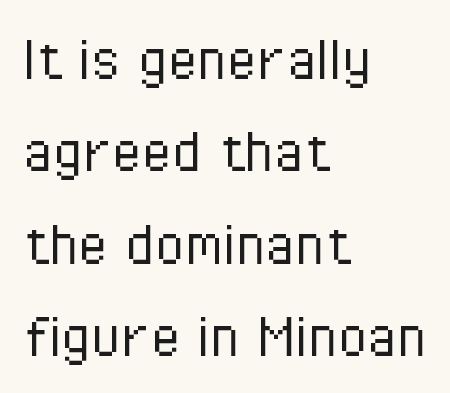
{"serif": "no", "italic": "no", "bold": "no", "weight": "light", "width": "condensed", "stroke_contrast": "low", "x_height": "medium", "monospaced": "no", "underline": "no", "align": "left", "line_spacing": "normal", "line_spacing_ratio": 1.36, "letter_spacing": "normal", "letter_spacing_em": 0.0, "glyph_px": 68}
